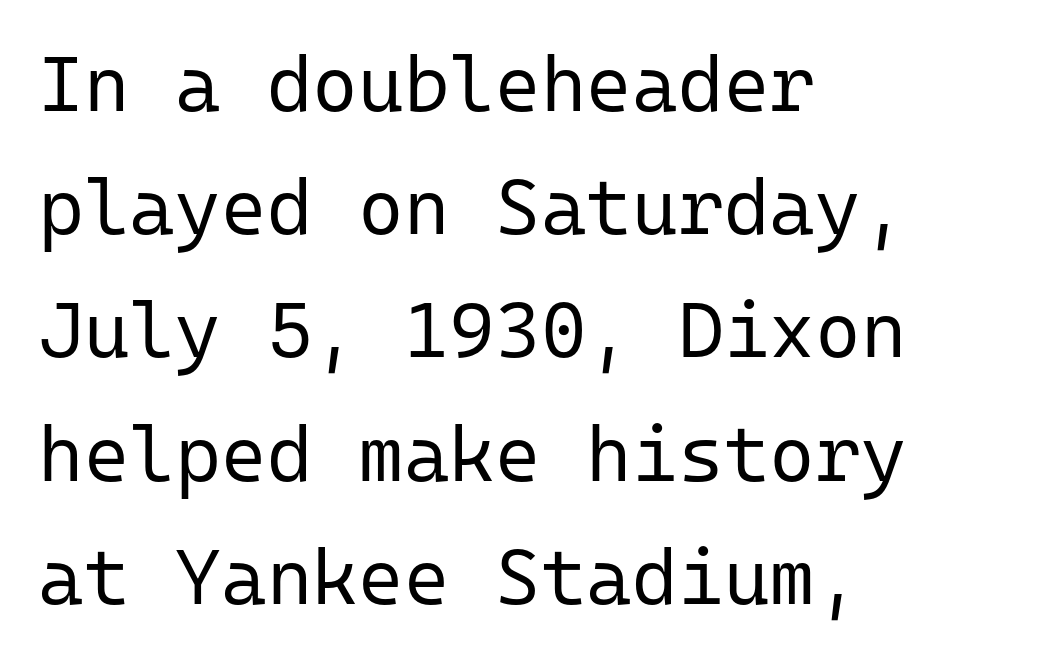
This rendering features lettering with no underline. The face looks like a standard text weight, possibly lighter. This sample uses an upright cut, with every glyph sitting square on the baseline. Every row of glyphs begins at an identical x-position on the left.
